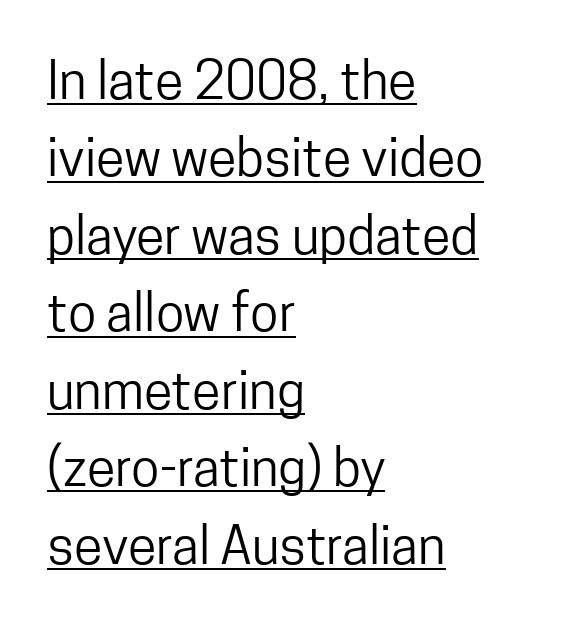
The face used here is proportionally spaced, like ordinary book or web type. The lettering is marked with a stroke running underneath it. No extra tracking has been applied to these lines. Nope, no serifs anywhere on these letters. Visually the block forms a straight wall on the left and a jagged coastline on the right. No letter is thick-stroked: the sample isn't bold.
